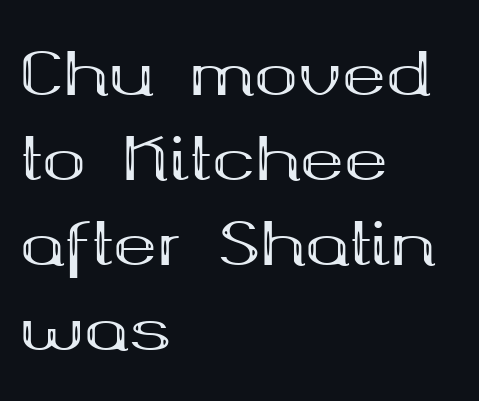
The image shows 59 px bold, wide serif type, upright; set left-aligned, normal line spacing (1.44x), normal letter spacing, not underlined; medium stroke contrast and a medium x-height.
